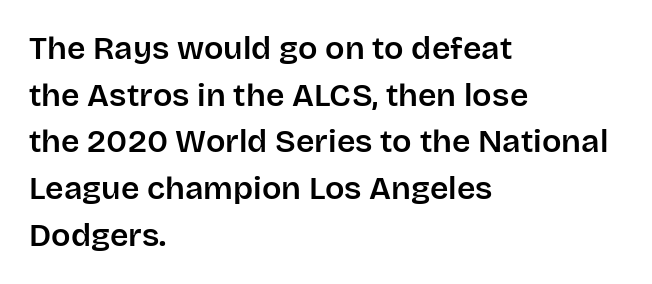
Q: Is the text italic (slanted)? A: No, it is upright.
Q: Is the typeface a serif or a sans-serif typeface? A: Sans-serif.
Q: Is the text underlined? A: No.
Q: How is the paragraph aligned? A: Left-aligned.
Q: Is the spacing between letters normal or unusually wide? A: Normal.
Q: Is the spacing between lines tight, normal or loose? A: Normal.
Q: Width (condensed, normal, or wide)? A: Normal.
Q: Stroke contrast? A: Low.
Q: x-height? A: Large.
Q: Monospaced? A: No.
